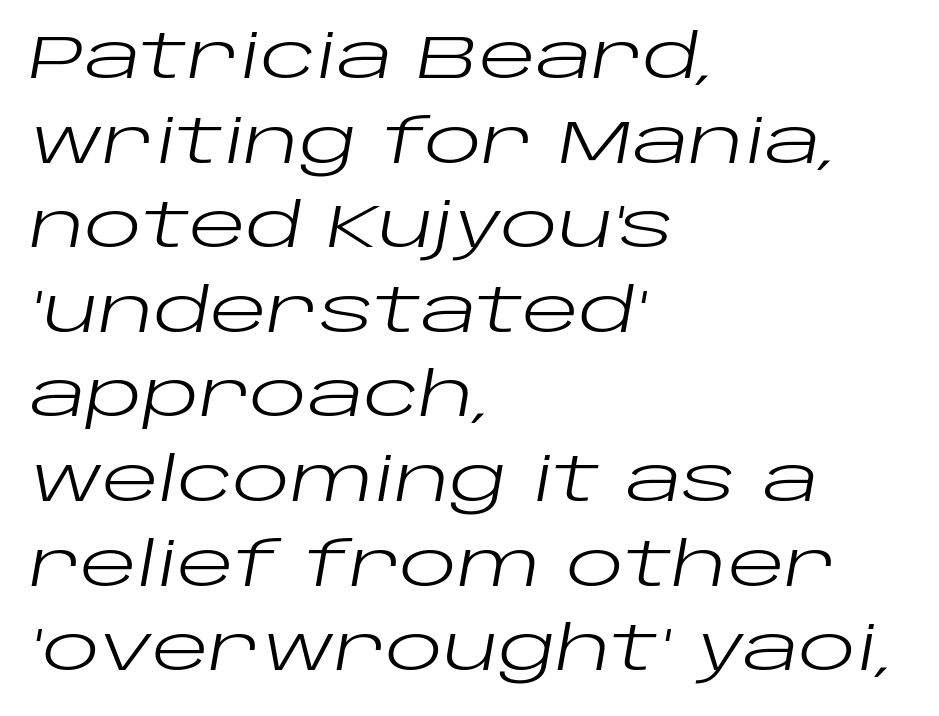
{"italic": "yes", "lean": "right", "slant_degrees": 10, "bold": "no", "weight": "regular", "width": "wide", "stroke_contrast": "low", "x_height": "large", "monospaced": "no", "underline": "no", "align": "left", "line_spacing": "normal", "line_spacing_ratio": 1.41, "letter_spacing": "normal", "letter_spacing_em": 0.0, "glyph_px": 60}
